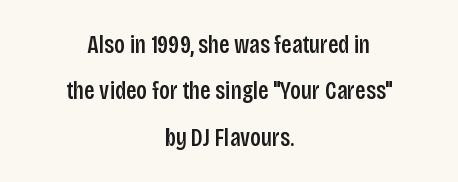
{"italic": "no", "underline": "no", "align": "center", "line_spacing_ratio": 1.86, "letter_spacing": "normal", "letter_spacing_em": 0.0, "glyph_px": 25}
